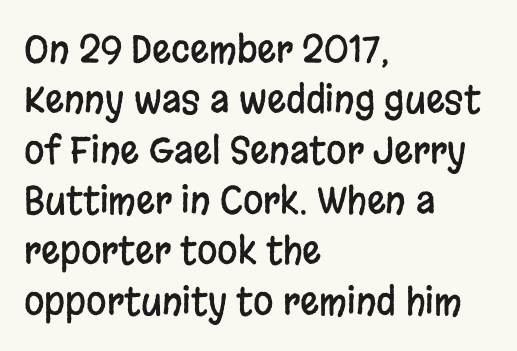
Q: Is the text italic (slanted)? A: No, it is upright.
Q: Is the typeface a serif or a sans-serif typeface? A: Sans-serif.
Q: Is the text underlined? A: No.
Q: How is the paragraph aligned? A: Left-aligned.
Q: Is the spacing between letters normal or unusually wide? A: Normal.
Q: Is the spacing between lines tight, normal or loose? A: Normal.
Q: Width (condensed, normal, or wide)? A: Condensed.
Q: Stroke contrast? A: Low.
Q: x-height? A: Large.
Q: Monospaced? A: No.
